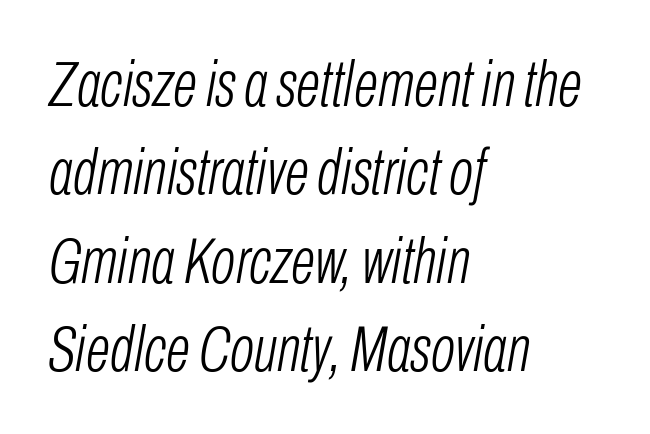
Q: Is the text bold? A: No.
Q: Is the text italic (slanted)? A: Yes, it leans right by about 10 degrees.
Q: Is the text underlined? A: No.
Q: How is the paragraph aligned? A: Left-aligned.
Q: Is the spacing between letters normal or unusually wide? A: Normal.
Q: Is the spacing between lines tight, normal or loose? A: Normal.
Q: Width (condensed, normal, or wide)? A: Condensed.
Q: Stroke contrast? A: Low.
Q: x-height? A: Medium.
Q: Monospaced? A: No.
